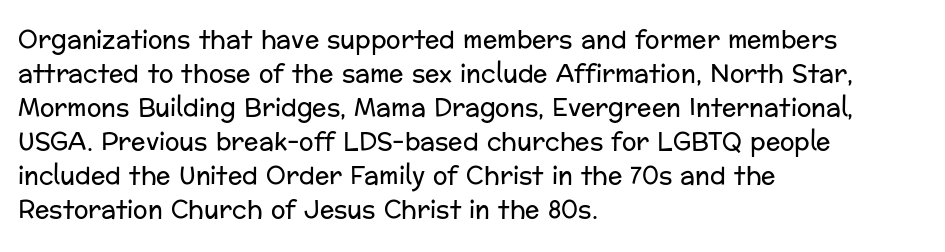
Just letters on the line, the space beneath them empty. The lines sit at an ordinary, default distance from one another. Reading down the block, your eye returns to a fixed left position each line. Think standard paragraph weight, or any step lighter than that.
